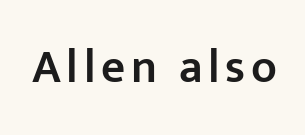
The image shows 47 px semibold sans-serif type, upright; set not underlined; low stroke contrast and a medium x-height.
